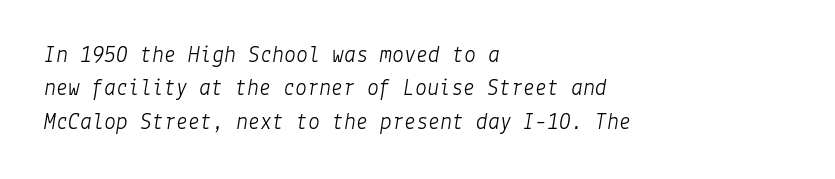
The image shows 24 px text type, italic (leaning right); set left-aligned, normal line spacing (1.39x), normal letter spacing, not underlined.
